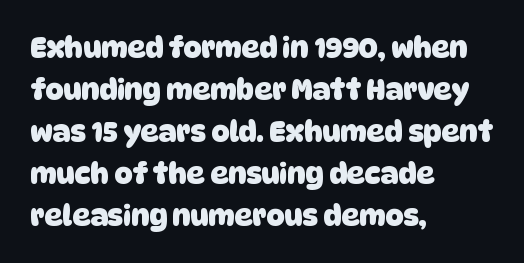
{"serif": "no", "bold": "yes", "weight": "heavy", "width": "normal", "stroke_contrast": "low", "x_height": "large", "monospaced": "no", "underline": "no", "align": "left", "line_spacing": "normal", "line_spacing_ratio": 1.5, "letter_spacing": "normal", "letter_spacing_em": 0.0, "glyph_px": 28}
